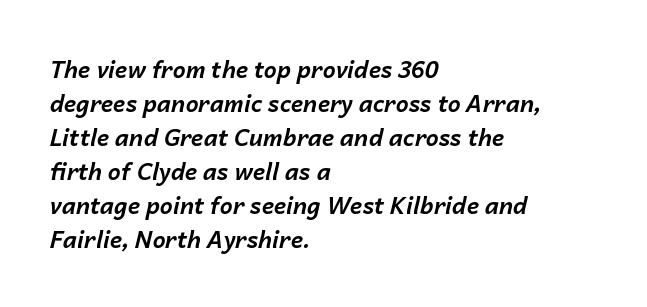
Q: Is the text bold? A: Yes.
Q: Is the text italic (slanted)? A: Yes, it leans right by about 14 degrees.
Q: Is the text underlined? A: No.
Q: How is the paragraph aligned? A: Left-aligned.
Q: Is the spacing between letters normal or unusually wide? A: Normal.
Q: Is the spacing between lines tight, normal or loose? A: Normal.
